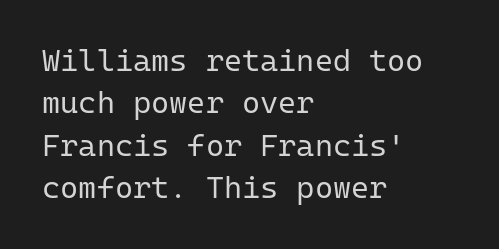
{"serif": "no", "italic": "no", "bold": "no", "weight": "regular", "width": "normal", "stroke_contrast": "low", "x_height": "medium", "monospaced": "yes", "underline": "no", "align": "left", "line_spacing": "normal", "line_spacing_ratio": 1.37, "letter_spacing": "normal", "letter_spacing_em": 0.0, "glyph_px": 31}
